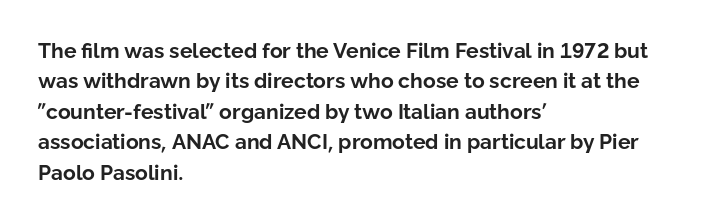
Notice how the stems are strictly vertical — no italics here. These words are printed bold, with thick strokes throughout. Leading: standard. You could call the tracking neutral — neither tight nor loose. The rendering anchors every line to the left-hand side. The words here are not underlined.
